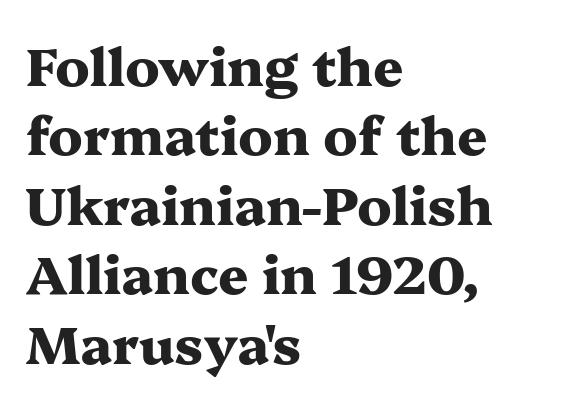
Q: Is the text bold? A: Yes.
Q: Is the text italic (slanted)? A: No, it is upright.
Q: Is the typeface a serif or a sans-serif typeface? A: Serif.
Q: Is the text underlined? A: No.
Q: How is the paragraph aligned? A: Left-aligned.
Q: Is the spacing between letters normal or unusually wide? A: Normal.
Q: Is the spacing between lines tight, normal or loose? A: Normal.
Q: Width (condensed, normal, or wide)? A: Wide.
Q: Stroke contrast? A: Medium.
Q: x-height? A: Medium.
Q: Monospaced? A: No.
